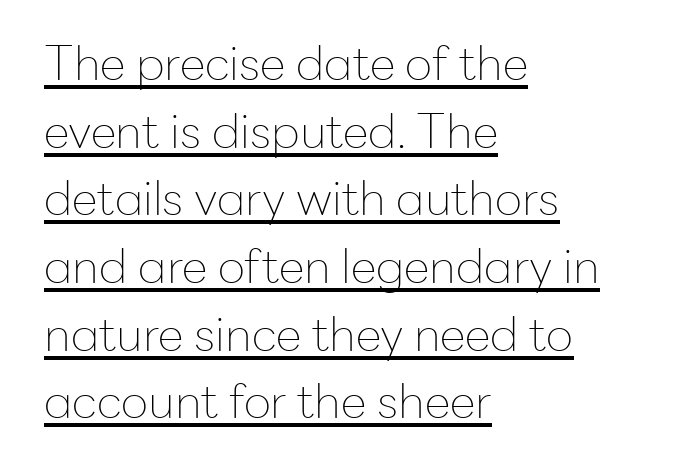
{"serif": "no", "italic": "no", "bold": "no", "weight": "thin", "width": "normal", "stroke_contrast": "low", "x_height": "medium", "monospaced": "no", "underline": "yes", "align": "left", "line_spacing": "normal", "line_spacing_ratio": 1.44, "letter_spacing": "normal", "letter_spacing_em": 0.0, "glyph_px": 47}
